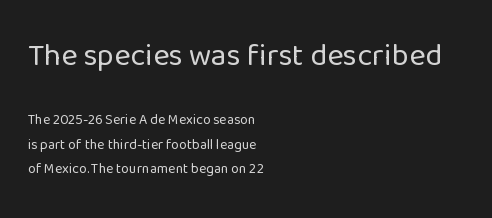
{"serif": "no", "italic": "no", "bold": "no", "weight": "regular", "width": "normal", "stroke_contrast": "low", "x_height": "medium", "monospaced": "no", "underline": "no", "align": "left", "line_spacing_ratio": 1.75, "letter_spacing": "normal", "letter_spacing_em": 0.0, "larger_block": "first", "size_ratio": 2.21, "glyph_px": 31}
